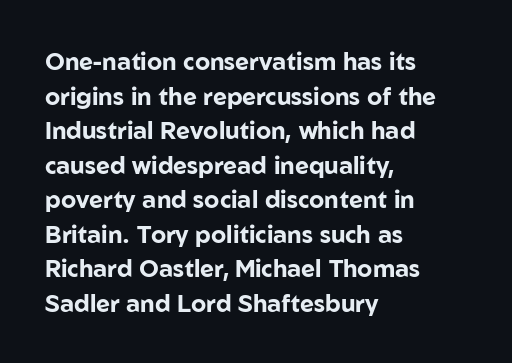
Rule under the text: the space is simply empty. Nothing unusual about the tracking: characters are spaced as the font intends. Leading: standard. This sample uses an upright cut, with every glyph sitting square on the baseline. Set as a true bold cut, around the 700 mark. Line beginnings align vertically; line endings do not.
